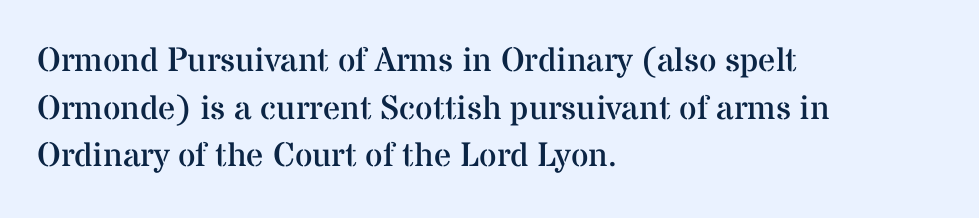
The image shows 34 px regular-weight serif type, upright; set left-aligned, normal line spacing (1.4x), normal letter spacing, not underlined; medium stroke contrast and a medium x-height.
